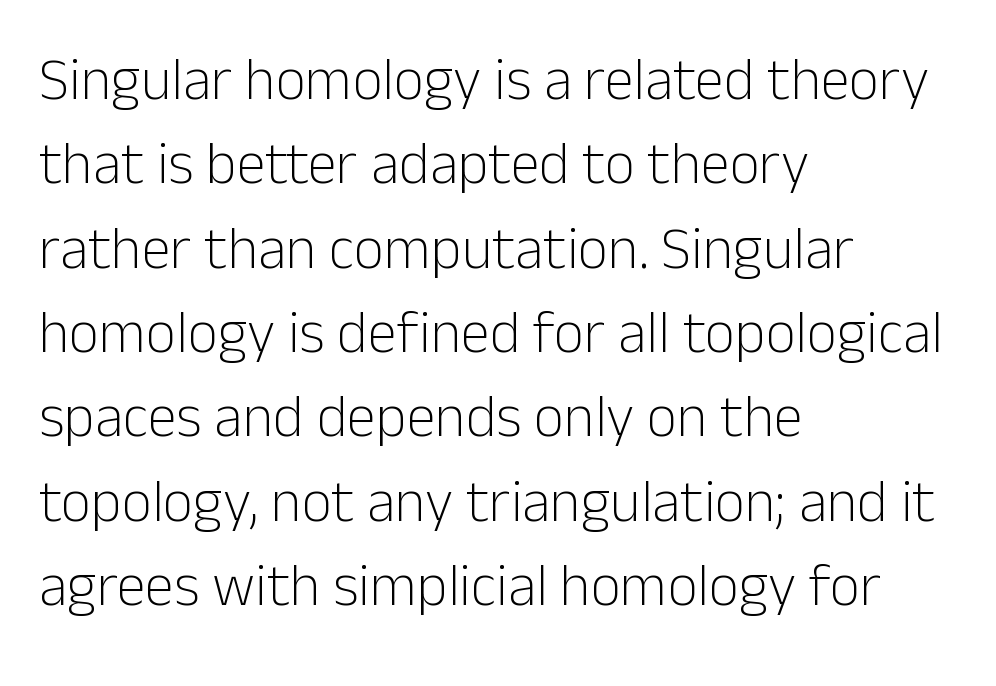
The image shows 59 px light sans-serif type, upright; set left-aligned, normal line spacing (1.43x), normal letter spacing, not underlined; low stroke contrast and a medium x-height.
